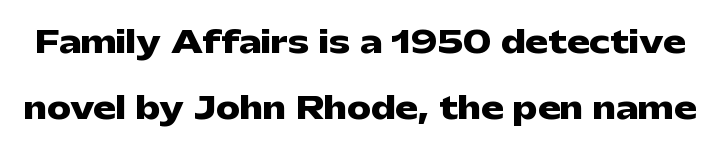
Q: Is the text bold? A: Yes.
Q: Is the text italic (slanted)? A: No, it is upright.
Q: Is the typeface a serif or a sans-serif typeface? A: Sans-serif.
Q: Is the text underlined? A: No.
Q: Is the spacing between letters normal or unusually wide? A: Normal.
Q: Is the spacing between lines tight, normal or loose? A: Loose.
Q: Width (condensed, normal, or wide)? A: Wide.
Q: Stroke contrast? A: Low.
Q: x-height? A: Medium.
Q: Monospaced? A: No.
